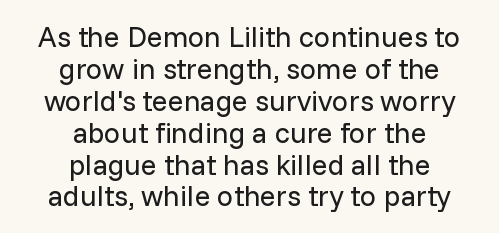
The image shows 29 px regular-weight sans-serif type, upright; set centered, tight line spacing (1.1x), normal letter spacing, not underlined; low stroke contrast and a medium x-height.
